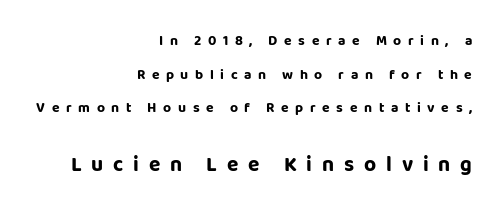
Vertical strokes here are truly vertical. The line texture is sparse and dotted thanks to wide tracking. Underlining? Definitely not there. Layout note: lines flush right. Typesetter's note — lower block bumped up in size, upper block left smaller. What's the leading like? Stretched, with rows far apart.
